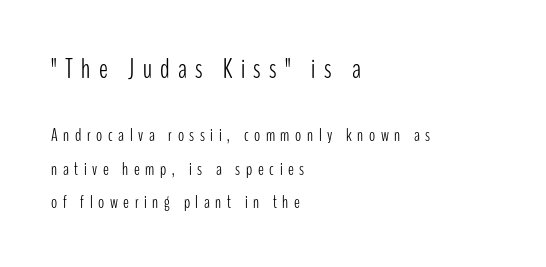
The image shows 27 px text type, upright; set left-aligned, line spacing 1.87x, unusually wide letter spacing (+0.31 em), not underlined; the first (top) block is 1.5x larger.
